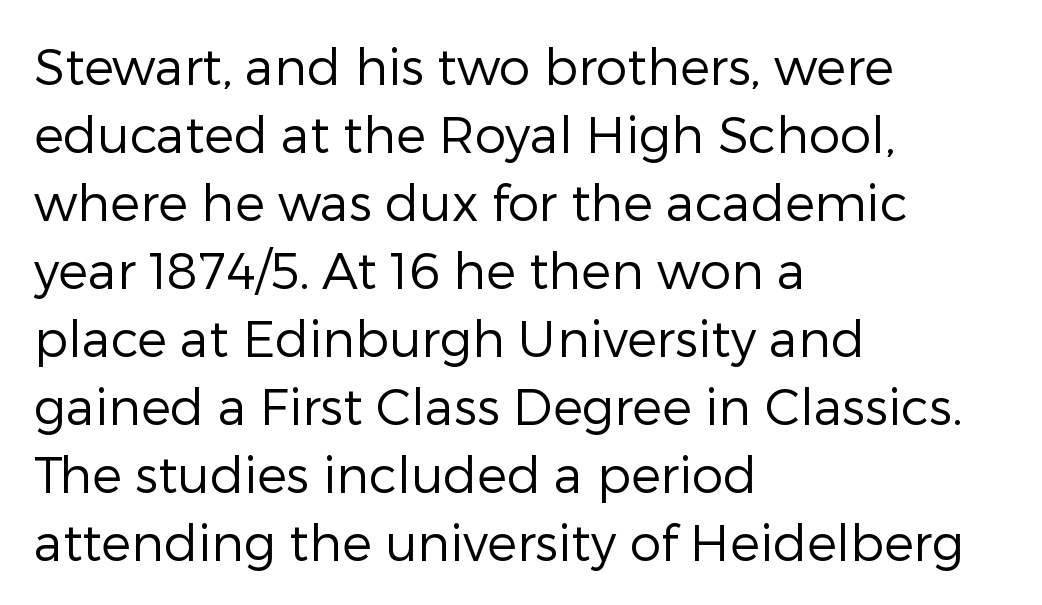
Is the block centered? No — it sits flush against the left margin. Does extra space separate the letters? No, they use regular spacing. If you drew a line through each stem, it would be perfectly vertical. The font sits on the lighter half of the weight spectrum, regular included.
